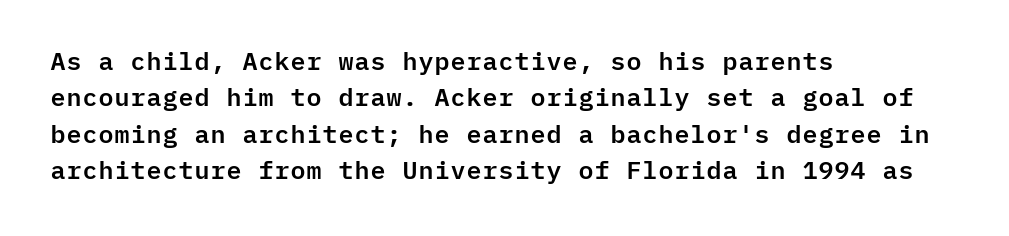
{"italic": "no", "underline": "no", "align": "left", "line_spacing": "normal", "line_spacing_ratio": 1.46, "letter_spacing": "normal", "letter_spacing_em": 0.0, "glyph_px": 25}
